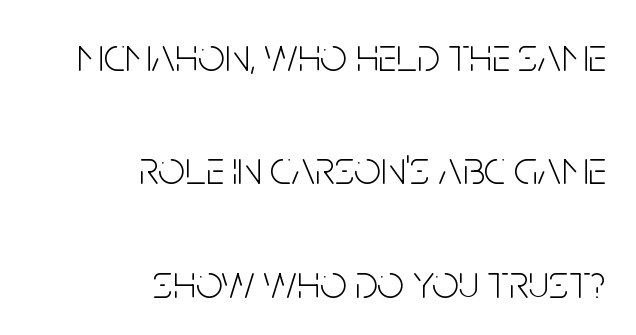
{"serif": "no", "italic": "no", "bold": "no", "weight": "light", "width": "condensed", "stroke_contrast": "low", "x_height": "large", "monospaced": "no", "underline": "no", "align": "right", "line_spacing": "loose", "line_spacing_ratio": 2.41, "letter_spacing": "normal", "letter_spacing_em": 0.0, "glyph_px": 47}
